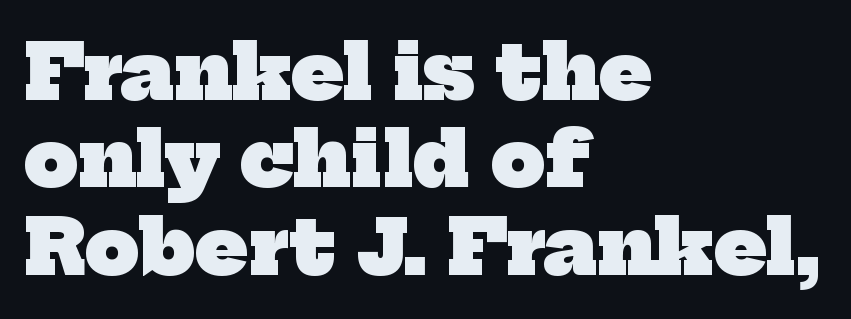
I'd describe the lettering as bold — thick and assertive. Are there feet on the stems? There are — it's a serif. Baseline-to-baseline distance is barely more than the letter height. The tracking reads as untouched default to a designer's eye. The rendering anchors every line to the left-hand side.
